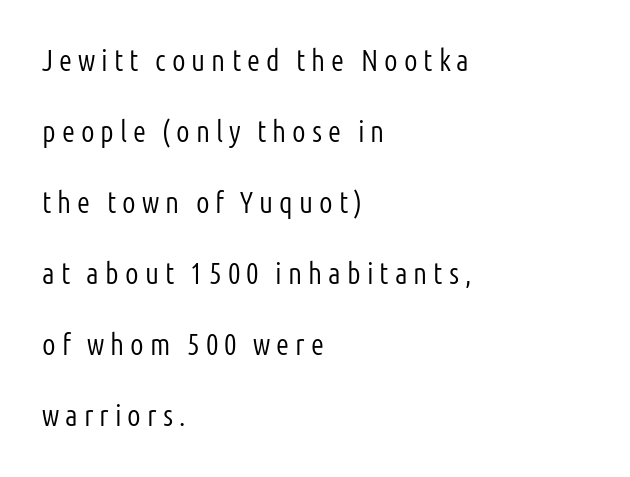
{"serif": "no", "italic": "no", "bold": "no", "weight": "light", "width": "condensed", "stroke_contrast": "low", "x_height": "medium", "monospaced": "no", "underline": "no", "align": "left", "line_spacing": "loose", "line_spacing_ratio": 2.37, "letter_spacing": "wide", "letter_spacing_em": 0.2, "glyph_px": 30}
